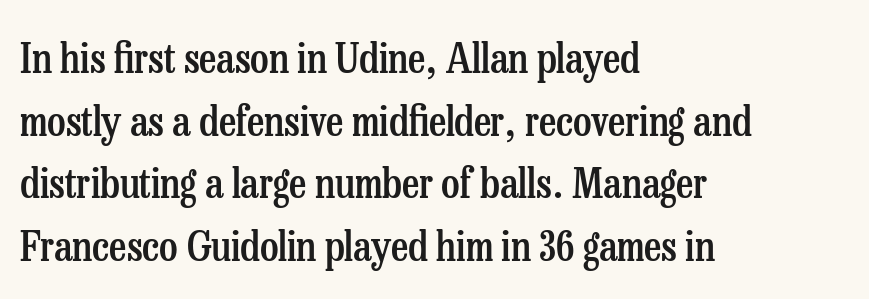
The image shows 42 px semibold, condensed serif type, upright; set left-aligned, normal line spacing (1.49x), normal letter spacing, not underlined; low stroke contrast and a medium x-height.
